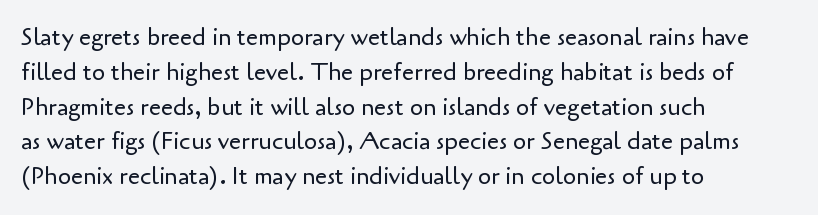
{"italic": "no", "bold": "no", "underline": "no", "align": "left", "line_spacing": "normal", "line_spacing_ratio": 1.45, "letter_spacing": "normal", "letter_spacing_em": 0.0, "glyph_px": 24}
